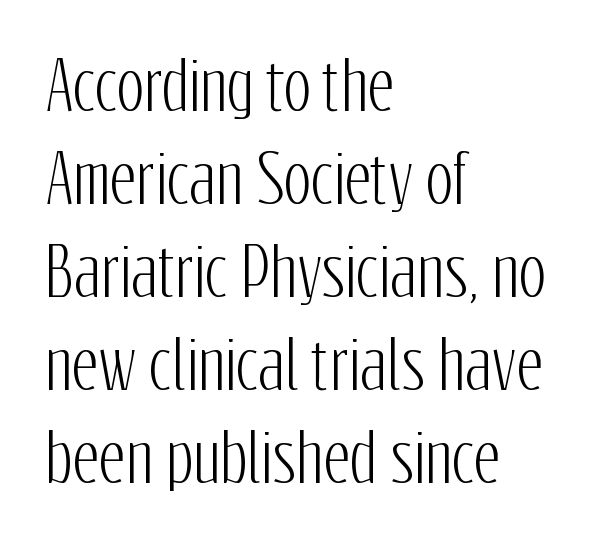
Check where the strokes stop: nothing finishes them off — pure sans. Interline gaps are of average width in this sample. These lines keep a tight, regular rhythm from letter to letter. The typesetter chose a ragged-right arrangement here. Vertical strokes here are truly vertical.
